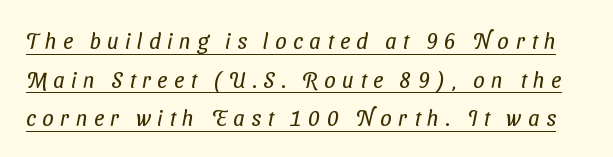
Q: Is the text bold? A: No.
Q: Is the text underlined? A: Yes.
Q: Is the spacing between letters normal or unusually wide? A: Unusually wide.
